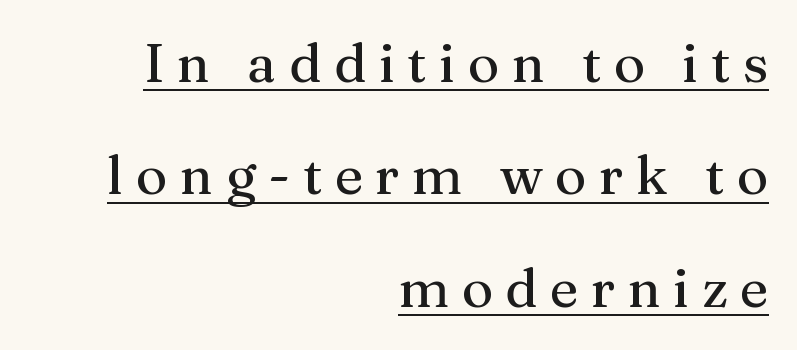
Q: Is the text italic (slanted)? A: No, it is upright.
Q: Is the typeface a serif or a sans-serif typeface? A: Serif.
Q: Is the text underlined? A: Yes.
Q: How is the paragraph aligned? A: Right-aligned.
Q: Is the spacing between letters normal or unusually wide? A: Unusually wide.
Q: Is the spacing between lines tight, normal or loose? A: Loose.
Q: Width (condensed, normal, or wide)? A: Normal.
Q: Stroke contrast? A: Medium.
Q: x-height? A: Medium.
Q: Monospaced? A: No.
